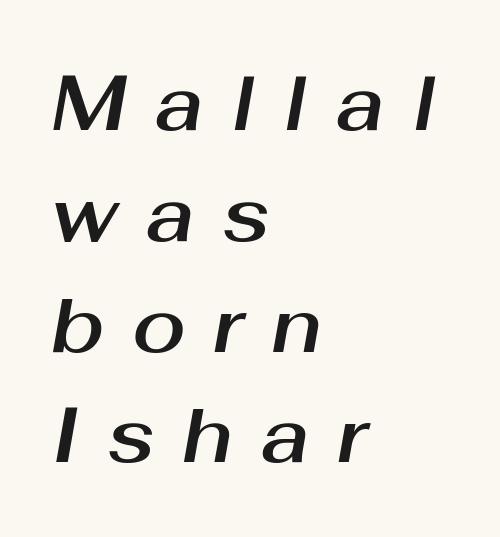
{"italic": "yes", "lean": "right", "slant_degrees": 10, "width": "normal", "stroke_contrast": "medium", "x_height": "medium", "monospaced": "no", "underline": "no", "align": "left", "line_spacing": "normal", "line_spacing_ratio": 1.42, "letter_spacing": "wide", "letter_spacing_em": 0.35, "glyph_px": 78}
